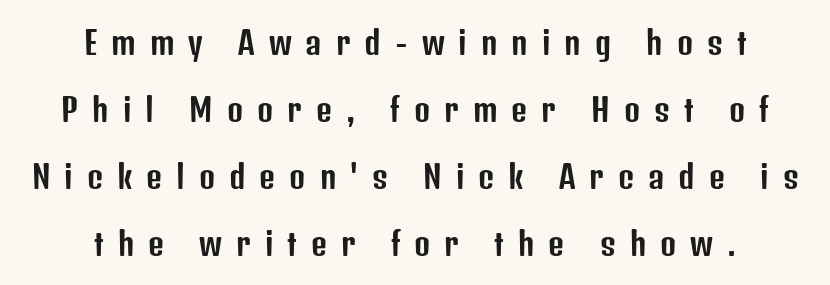
The image shows 31 px condensed sans-serif type, upright; set centered, loose line spacing (2.16x), unusually wide letter spacing (+0.45 em), not underlined; low stroke contrast and a medium x-height.
